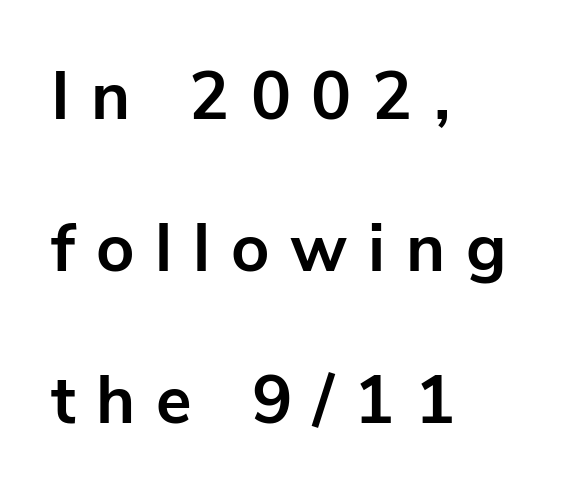
{"serif": "no", "italic": "no", "bold": "yes", "weight": "bold", "width": "normal", "stroke_contrast": "low", "x_height": "medium", "monospaced": "no", "underline": "no", "align": "left", "line_spacing": "loose", "line_spacing_ratio": 2.27, "letter_spacing": "wide", "letter_spacing_em": 0.31, "glyph_px": 67}
